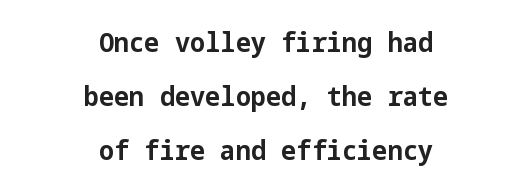
{"italic": "no", "bold": "yes", "underline": "no", "align": "center", "line_spacing": "loose", "line_spacing_ratio": 2.0, "letter_spacing": "normal", "letter_spacing_em": 0.0, "glyph_px": 27}
